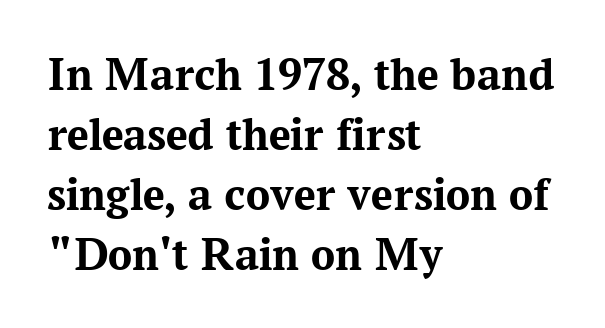
Q: Is the text bold? A: Yes.
Q: Is the text italic (slanted)? A: No, it is upright.
Q: Is the typeface a serif or a sans-serif typeface? A: Serif.
Q: Is the text underlined? A: No.
Q: How is the paragraph aligned? A: Left-aligned.
Q: Is the spacing between letters normal or unusually wide? A: Normal.
Q: Is the spacing between lines tight, normal or loose? A: Normal.
Q: Width (condensed, normal, or wide)? A: Normal.
Q: Stroke contrast? A: Medium.
Q: x-height? A: Medium.
Q: Monospaced? A: No.
